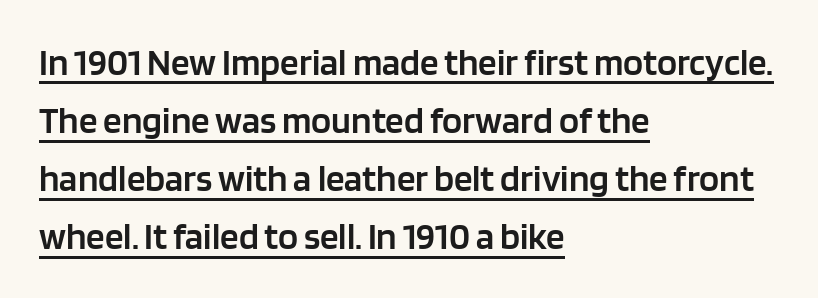
{"serif": "no", "italic": "no", "bold": "semi", "weight": "semibold", "width": "normal", "stroke_contrast": "low", "x_height": "large", "monospaced": "no", "underline": "yes", "align": "left", "line_spacing": "normal", "line_spacing_ratio": 1.57, "letter_spacing": "normal", "letter_spacing_em": 0.0, "glyph_px": 37}
